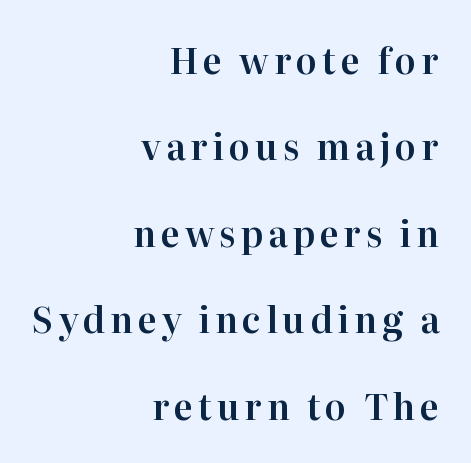
{"serif": "yes", "italic": "no", "width": "normal", "stroke_contrast": "high", "x_height": "medium", "monospaced": "no", "underline": "no", "align": "right", "line_spacing": "loose", "line_spacing_ratio": 2.47, "glyph_px": 35}
